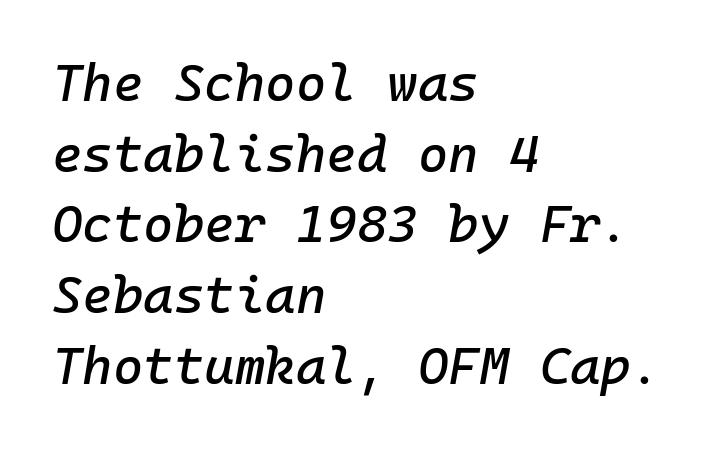
The image shows 52 px text type, italic (leaning right), monospaced; set left-aligned, normal line spacing (1.36x), normal letter spacing, not underlined; low stroke contrast and a medium x-height.
